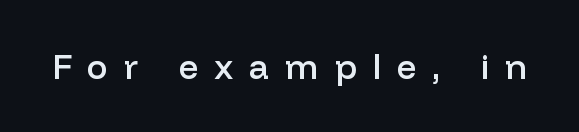
The image shows 35 px semibold sans-serif type, upright; set unusually wide letter spacing (+0.45 em), not underlined; low stroke contrast and a medium x-height.
